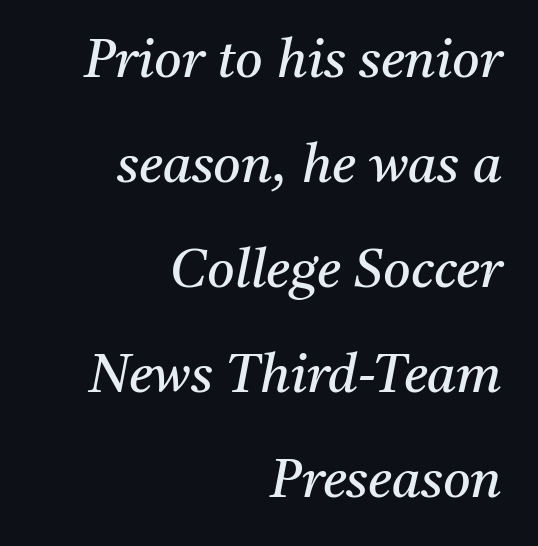
{"serif": "yes", "italic": "yes", "lean": "right", "slant_degrees": 11, "bold": "no", "weight": "regular", "width": "normal", "stroke_contrast": "medium", "x_height": "medium", "monospaced": "no", "underline": "no", "align": "right", "line_spacing": "loose", "line_spacing_ratio": 1.98, "letter_spacing": "normal", "letter_spacing_em": 0.0, "glyph_px": 53}
